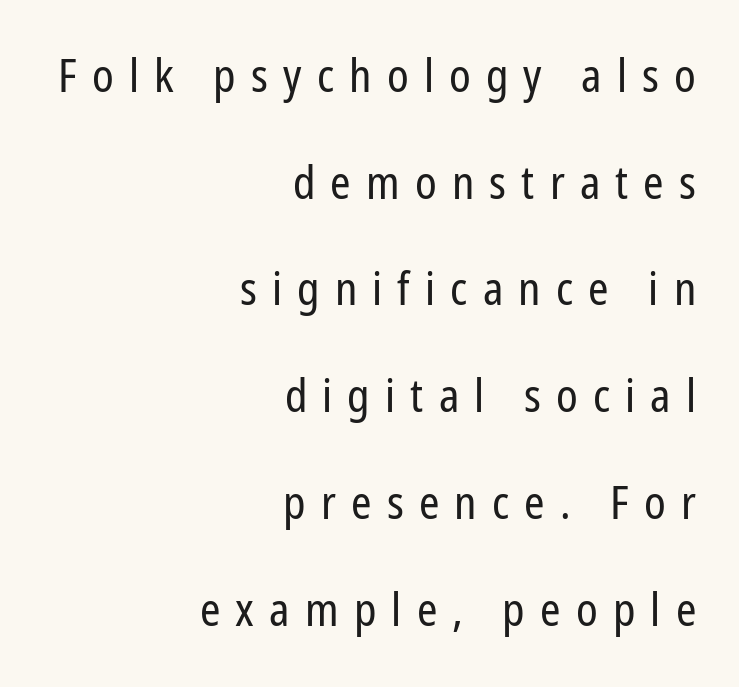
{"serif": "no", "italic": "no", "bold": "no", "weight": "regular", "width": "condensed", "stroke_contrast": "low", "x_height": "medium", "monospaced": "no", "underline": "no", "align": "right", "line_spacing": "loose", "line_spacing_ratio": 2.32, "letter_spacing": "wide", "letter_spacing_em": 0.33, "glyph_px": 46}
